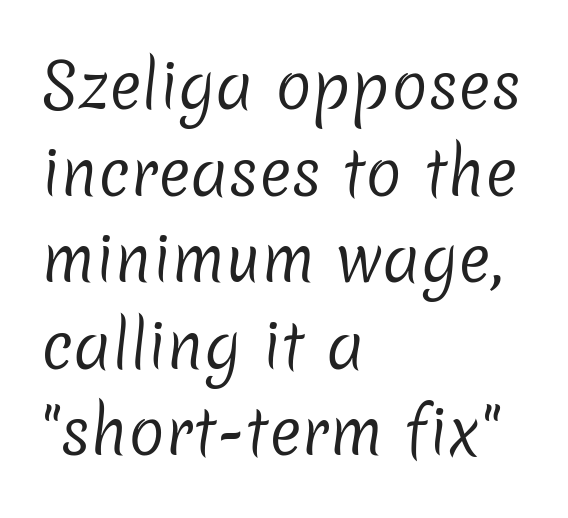
The image shows 61 px regular-weight sans-serif type; set left-aligned, normal line spacing (1.42x), normal letter spacing, not underlined; low stroke contrast and a medium x-height.
